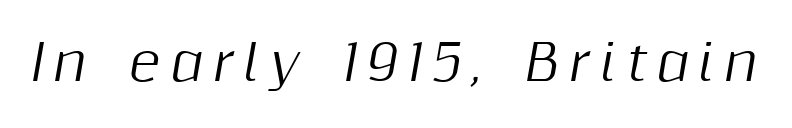
{"italic": "yes", "lean": "right", "slant_degrees": 10, "width": "normal", "stroke_contrast": "medium", "x_height": "medium", "monospaced": "no", "underline": "no", "letter_spacing": "wide", "letter_spacing_em": 0.2, "glyph_px": 49}
